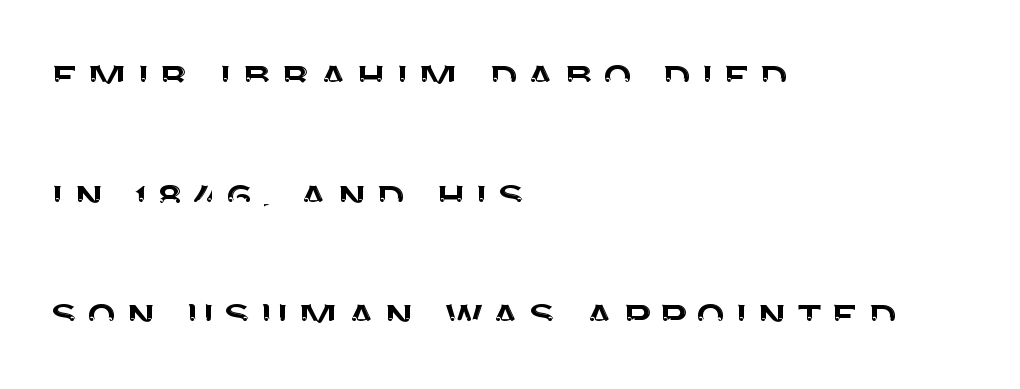
The image shows 49 px sans-serif type, upright; set left-aligned, loose line spacing (2.44x), not underlined; medium stroke contrast and a large x-height.
